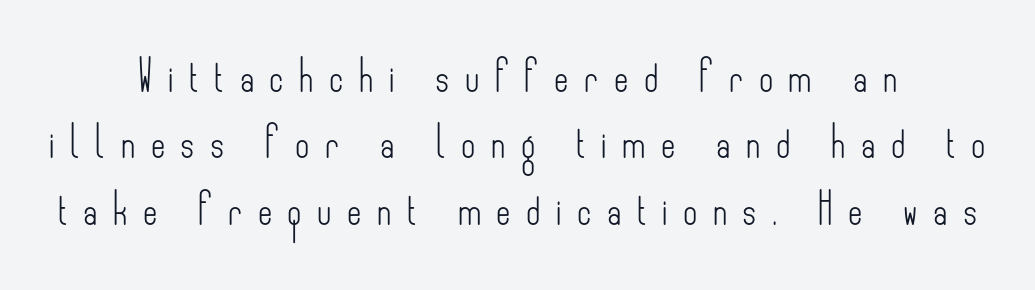
Q: Is the text bold? A: No.
Q: Is the text italic (slanted)? A: No, it is upright.
Q: Is the typeface a serif or a sans-serif typeface? A: Sans-serif.
Q: Is the text underlined? A: No.
Q: How is the paragraph aligned? A: Centered.
Q: Is the spacing between letters normal or unusually wide? A: Unusually wide.
Q: Is the spacing between lines tight, normal or loose? A: Loose.
Q: Width (condensed, normal, or wide)? A: Condensed.
Q: Stroke contrast? A: Low.
Q: x-height? A: Small.
Q: Monospaced? A: No.
